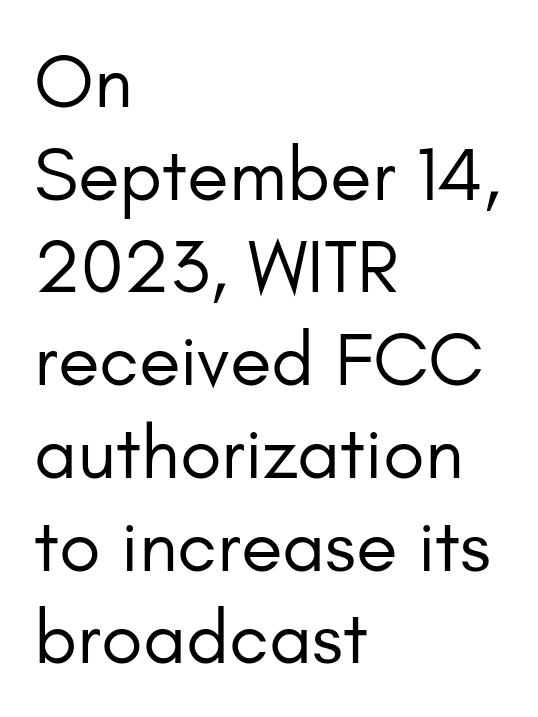
{"serif": "no", "italic": "no", "bold": "no", "weight": "regular", "width": "normal", "stroke_contrast": "low", "x_height": "small", "monospaced": "no", "underline": "no", "align": "left", "line_spacing_ratio": 1.22, "letter_spacing": "normal", "letter_spacing_em": 0.0, "glyph_px": 76}
